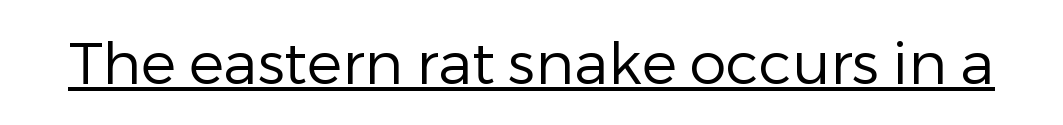
Proportional: the letters do not fall into vertical columns. Glyph-to-glyph distance matches everyday printed text. A quiet, ordinary-to-light weight characterises the typeface. The font's upright variant was chosen for this text. Grotesque or geometric, the face here clearly has no serifs.
